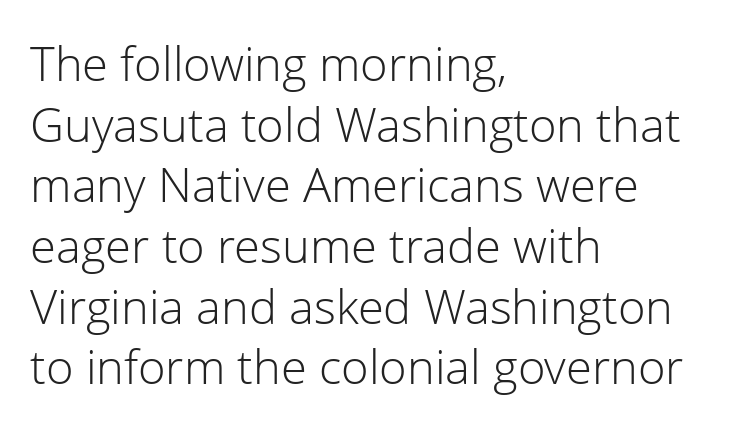
The image shows 47 px light sans-serif type, upright; set left-aligned, normal line spacing (1.29x), normal letter spacing, not underlined; low stroke contrast and a medium x-height.
